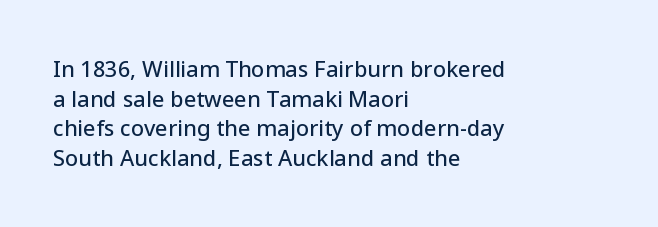
The image shows 22 px text type, upright; set left-aligned, normal line spacing (1.35x), normal letter spacing, not underlined.
